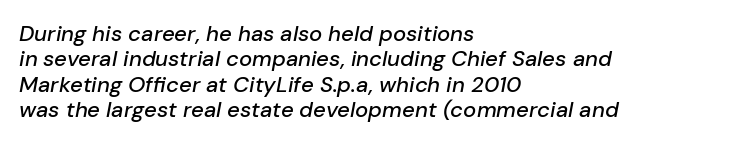
{"italic": "yes", "lean": "right", "slant_degrees": 10, "underline": "no", "align": "left", "line_spacing": "tight", "line_spacing_ratio": 1.15, "letter_spacing": "normal", "letter_spacing_em": 0.0, "glyph_px": 22}
